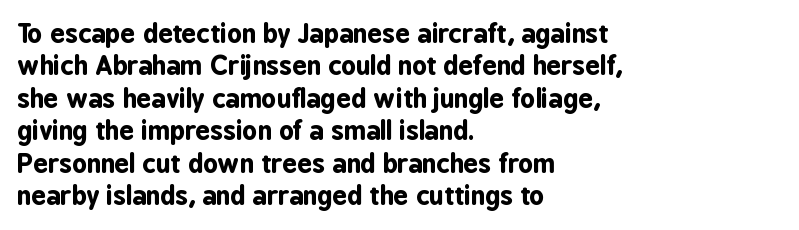
Interline gaps are of average width in this sample. Words float on clear page, feet unadorned. Weight check: bold — yes, fully. These lines were composed using upright roman letters.
